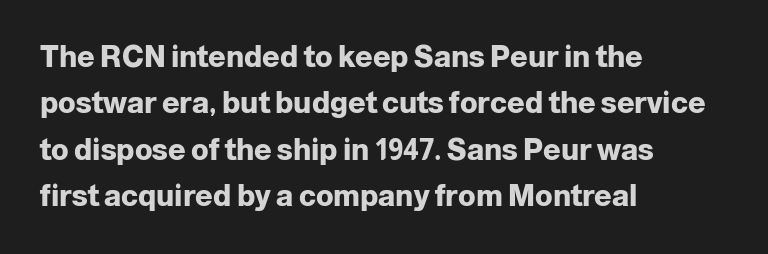
Q: Is the text bold? A: Yes.
Q: Is the text italic (slanted)? A: No, it is upright.
Q: Is the typeface a serif or a sans-serif typeface? A: Sans-serif.
Q: Is the text underlined? A: No.
Q: How is the paragraph aligned? A: Left-aligned.
Q: Is the spacing between letters normal or unusually wide? A: Normal.
Q: Is the spacing between lines tight, normal or loose? A: Normal.
Q: Width (condensed, normal, or wide)? A: Normal.
Q: Stroke contrast? A: Low.
Q: x-height? A: Medium.
Q: Monospaced? A: No.
